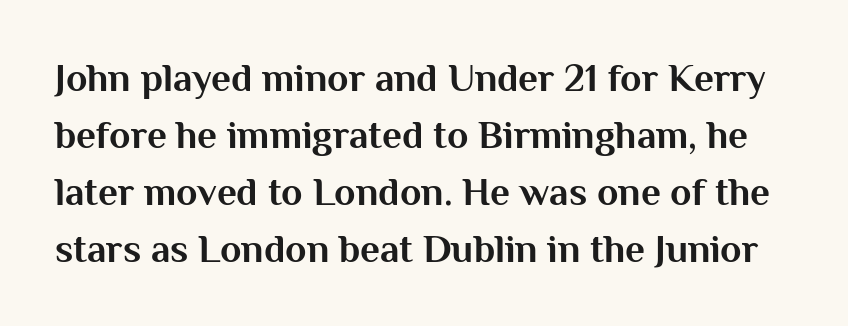
Q: Is the text bold? A: Yes.
Q: Is the text italic (slanted)? A: No, it is upright.
Q: Is the typeface a serif or a sans-serif typeface? A: Sans-serif.
Q: Is the text underlined? A: No.
Q: Is the spacing between letters normal or unusually wide? A: Normal.
Q: Is the spacing between lines tight, normal or loose? A: Normal.
Q: Width (condensed, normal, or wide)? A: Normal.
Q: Stroke contrast? A: Medium.
Q: x-height? A: Medium.
Q: Monospaced? A: No.
